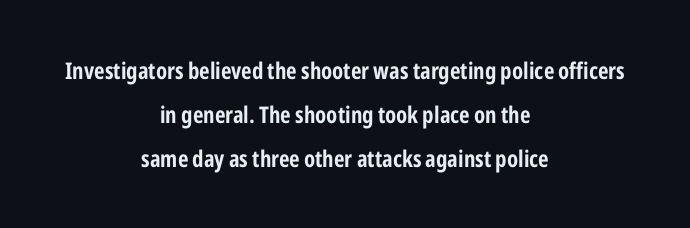
The image shows 23 px bold type, upright; set centered, loose line spacing (1.91x), normal letter spacing, not underlined.
